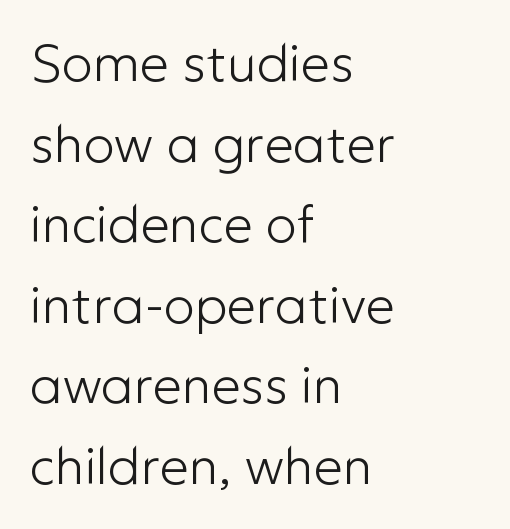
The specimen reads as upright at a glance. Clear beneath every line of the passage. Stroke terminals: plain, sans-serif. This is not heavy type; no bold has been used. These lines are set flush left with a ragged right edge.
